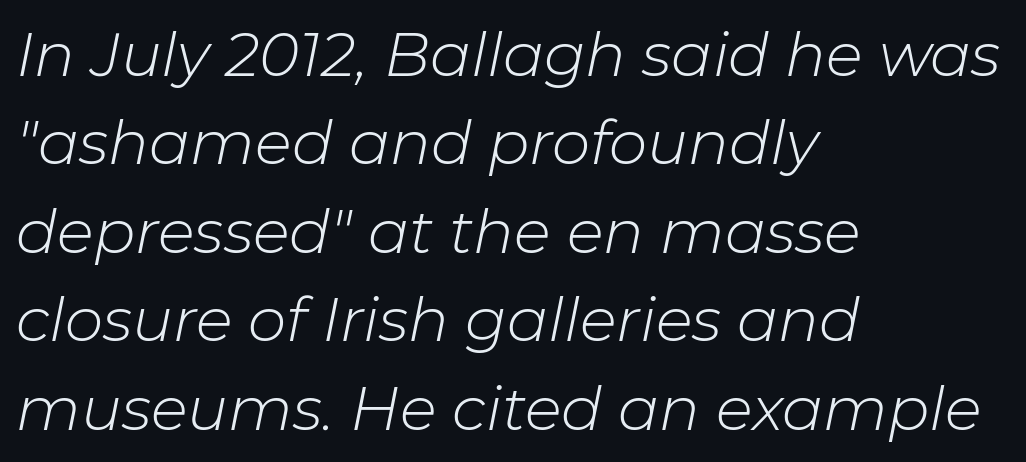
The rendering applies a slant to the glyphs. Default kerning and tracking; the words read as compact shapes. Character widths vary here, with narrow letters taking less room than wide ones. Just letters on the line, the space beneath them empty. No letter is thick-stroked: the sample isn't bold.
